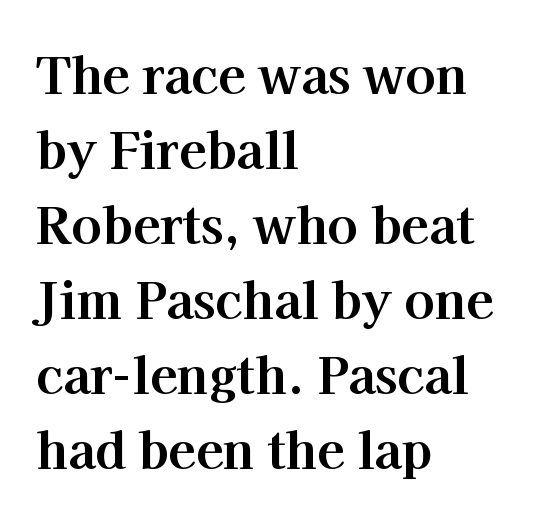
The image shows 50 px bold serif type, upright; set left-aligned, normal line spacing (1.5x), normal letter spacing, not underlined; high stroke contrast and a medium x-height.
